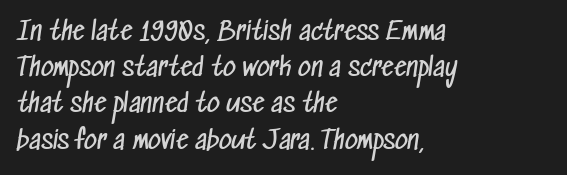
{"bold": "no", "underline": "no", "align": "left", "line_spacing": "normal", "line_spacing_ratio": 1.45, "letter_spacing": "normal", "letter_spacing_em": 0.0, "glyph_px": 25}
